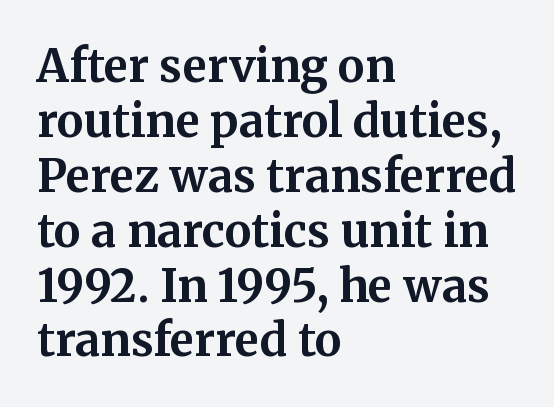
The image shows 45 px bold serif type, upright; set left-aligned, line spacing 1.22x, normal letter spacing, not underlined; medium stroke contrast and a medium x-height.
